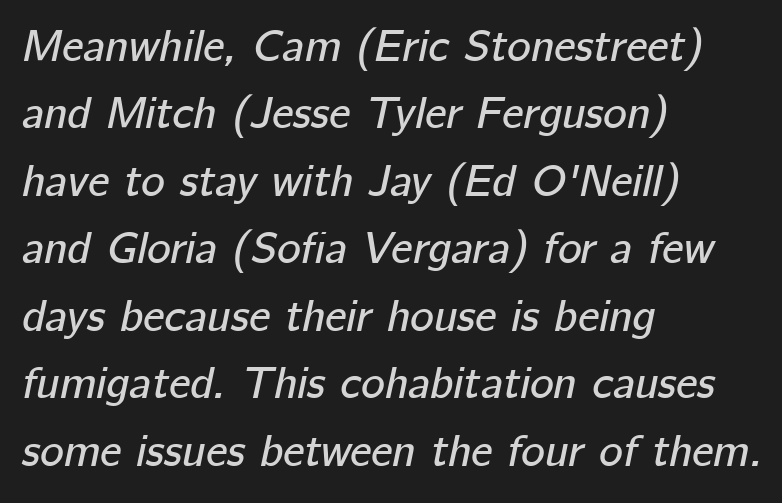
{"italic": "yes", "lean": "right", "slant_degrees": 12, "width": "normal", "stroke_contrast": "low", "x_height": "medium", "monospaced": "no", "underline": "no", "align": "left", "line_spacing": "normal", "line_spacing_ratio": 1.5, "letter_spacing": "normal", "letter_spacing_em": 0.0, "glyph_px": 45}
